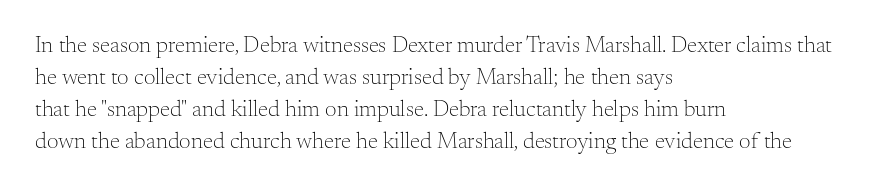
Caption: standard tracking, unaltered. Does the leading feel generous? No, just average. The lines are quadded left. Check the space under the baseline: it is left empty.
